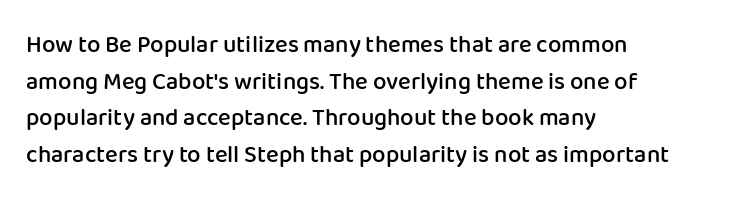
If you drew a line through each stem, it would be perfectly vertical. Each line starts at the same left margin while the right side varies. The string is rendered with underlining switched off. In terms of weight, the rendering is demibold, just under bold.
